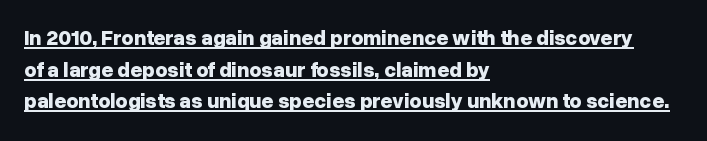
{"italic": "no", "bold": "yes", "underline": "yes", "align": "left", "line_spacing": "normal", "line_spacing_ratio": 1.51, "letter_spacing": "normal", "letter_spacing_em": 0.0, "glyph_px": 21}
